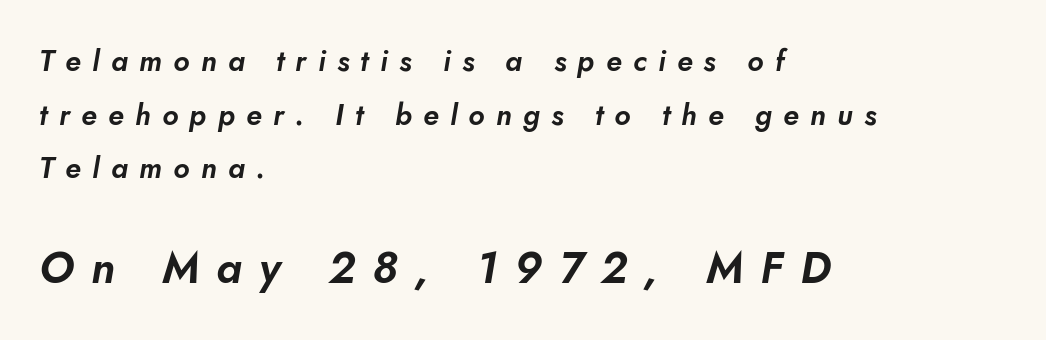
{"serif": "no", "width": "normal", "stroke_contrast": "low", "x_height": "small", "monospaced": "no", "underline": "no", "align": "left", "line_spacing_ratio": 1.85, "letter_spacing": "wide", "letter_spacing_em": 0.39, "larger_block": "second", "size_ratio": 1.52, "glyph_px": 44}
